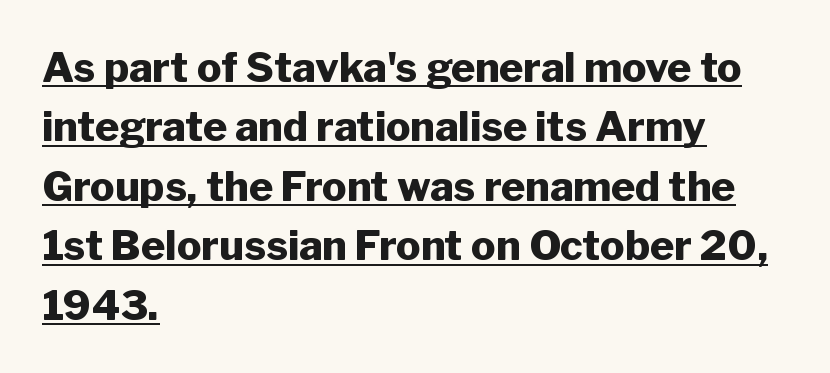
These lines carry a lot of weight — the face is fully bold. The paragraph shown leans on its left margin. Spacing between characters is what you'd get straight out of the box. This sample has the flowing, uneven cadence of proportional lettering. Horizontal bands of white between lines are of average thickness.
